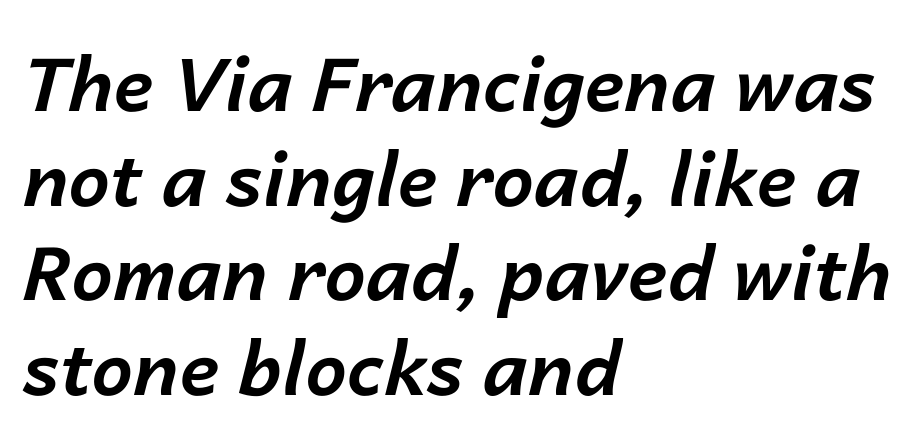
The image shows 74 px bold type, italic (leaning right); set left-aligned, normal line spacing (1.28x), normal letter spacing, not underlined; low stroke contrast and a medium x-height.
